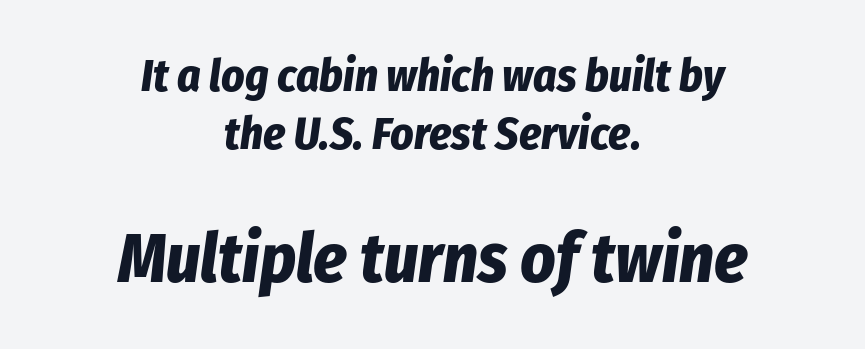
Leading matches the norm, producing a regular column. Here the designer chose a conventional face with non-uniform glyph widths. Glyph-to-glyph distance matches everyday printed text. Compared with a flush-left layout, this one balances lines on the center instead.
